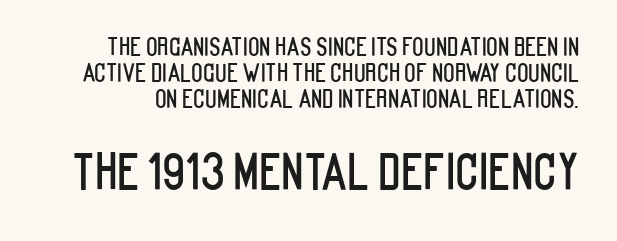
The image shows 48 px condensed sans-serif type, upright; set tight line spacing (1.08x), normal letter spacing, not underlined; the second (bottom) block is 2.0x larger; low stroke contrast and a large x-height.
